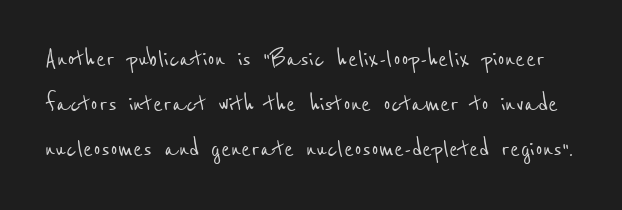
Observe the ordinary spacing: letters are neighbours, not strangers. Check where the strokes stop: nothing finishes them off — pure sans. Plain, unruled lines of type. Vertically, the passage feels balanced, rows spaced as you'd expect. The letters advance in unequal steps, a hallmark of proportional type.
